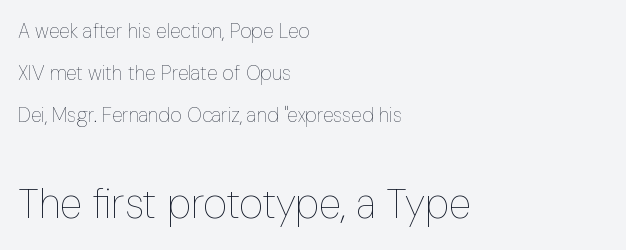
The image shows 41 px thin, condensed type, upright; set left-aligned, loose line spacing (2.11x), normal letter spacing, not underlined; the second (bottom) block is 2.05x larger; low stroke contrast and a medium x-height.
